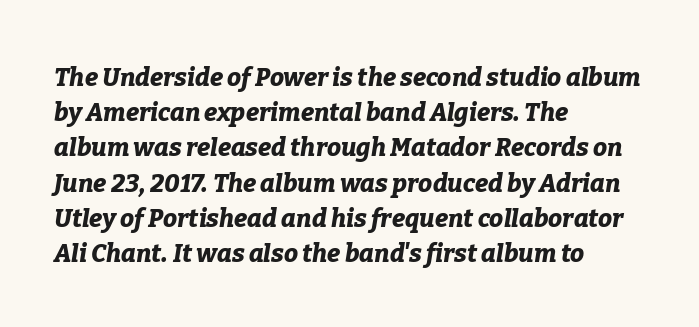
The horizontal fit of the characters is conventional and even. Horizontally, the lines are justified to the leading edge only. This is oblique type, the kind used for emphasis or titles. Only glyphs here, with clear space below each row. Heavy, bold letterforms.
